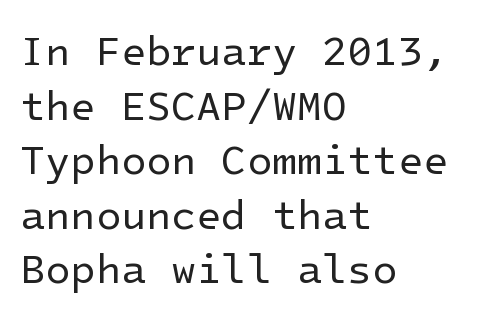
Q: Is the text bold? A: No.
Q: Is the text italic (slanted)? A: No, it is upright.
Q: Is the typeface a serif or a sans-serif typeface? A: Sans-serif.
Q: Is the text underlined? A: No.
Q: How is the paragraph aligned? A: Left-aligned.
Q: Is the spacing between letters normal or unusually wide? A: Normal.
Q: Is the spacing between lines tight, normal or loose? A: Normal.
Q: Width (condensed, normal, or wide)? A: Normal.
Q: Stroke contrast? A: Low.
Q: x-height? A: Medium.
